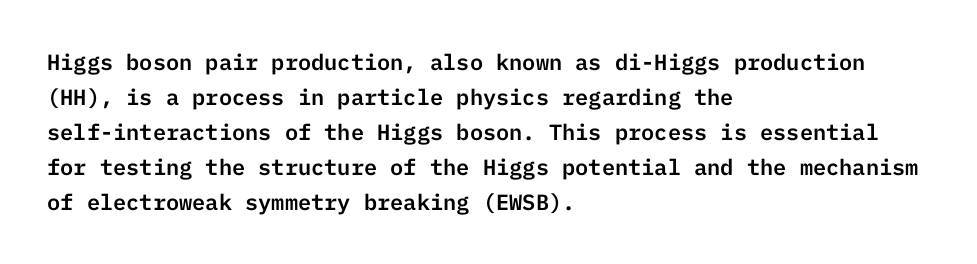
The vertical gap from one line to the next is medium. In terms of posture, this sample is upright. The ragged edge is on the right, which tells us the setting is flush left. Look at the tracking — it's just the regular setting, nothing added. Only glyphs here, with clear space below each row.
